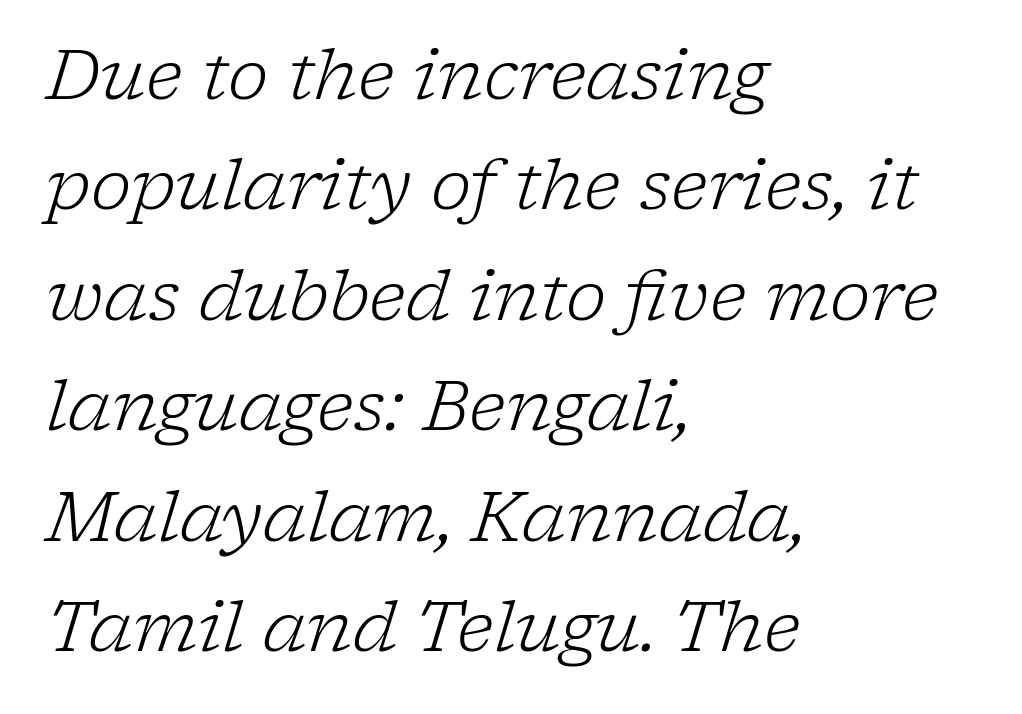
Q: Is the text bold? A: No.
Q: Is the text italic (slanted)? A: Yes, it leans right by about 17 degrees.
Q: Is the typeface a serif or a sans-serif typeface? A: Serif.
Q: Is the text underlined? A: No.
Q: How is the paragraph aligned? A: Left-aligned.
Q: Is the spacing between letters normal or unusually wide? A: Normal.
Q: Is the spacing between lines tight, normal or loose? A: Normal.
Q: Width (condensed, normal, or wide)? A: Normal.
Q: Stroke contrast? A: Low.
Q: x-height? A: Medium.
Q: Monospaced? A: No.
